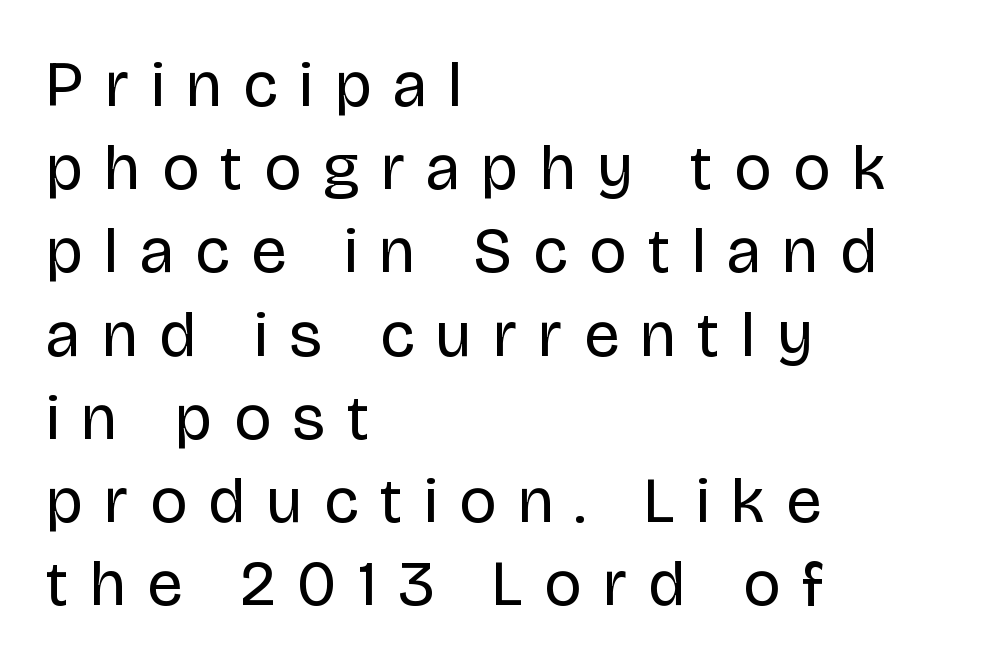
Q: Is the text bold? A: No.
Q: Is the text italic (slanted)? A: No, it is upright.
Q: Is the typeface a serif or a sans-serif typeface? A: Sans-serif.
Q: Is the text underlined? A: No.
Q: How is the paragraph aligned? A: Left-aligned.
Q: Is the spacing between letters normal or unusually wide? A: Unusually wide.
Q: Is the spacing between lines tight, normal or loose? A: Normal.
Q: Width (condensed, normal, or wide)? A: Normal.
Q: Stroke contrast? A: Low.
Q: x-height? A: Large.
Q: Monospaced? A: No.
